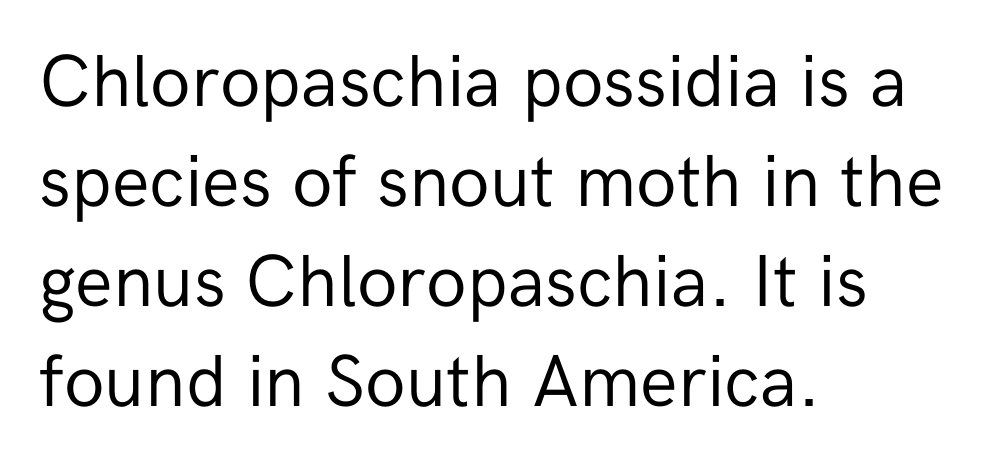
{"serif": "no", "italic": "no", "bold": "no", "weight": "regular", "width": "normal", "stroke_contrast": "low", "x_height": "medium", "monospaced": "no", "underline": "no", "align": "left", "line_spacing": "normal", "line_spacing_ratio": 1.35, "letter_spacing": "normal", "letter_spacing_em": 0.0, "glyph_px": 74}
